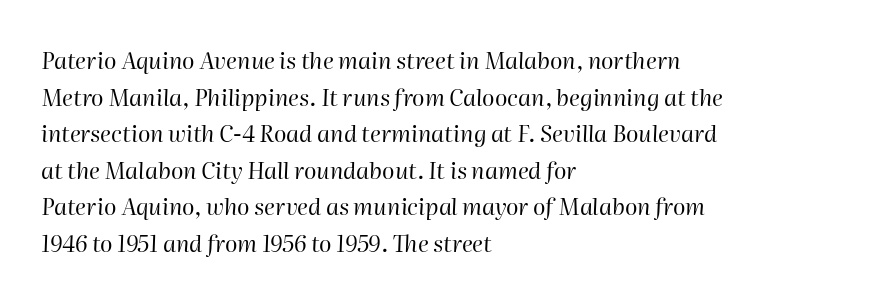
Q: Is the text bold? A: No.
Q: Is the text italic (slanted)? A: Yes, it leans right by about 2 degrees.
Q: Is the text underlined? A: No.
Q: How is the paragraph aligned? A: Left-aligned.
Q: Is the spacing between letters normal or unusually wide? A: Normal.
Q: Is the spacing between lines tight, normal or loose? A: Normal.
